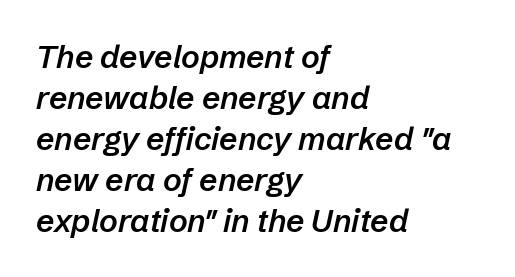
{"italic": "yes", "lean": "right", "slant_degrees": 12, "bold": "semi", "weight": "semibold", "width": "normal", "stroke_contrast": "low", "x_height": "medium", "monospaced": "no", "underline": "no", "align": "left", "line_spacing": "normal", "line_spacing_ratio": 1.28, "letter_spacing": "normal", "letter_spacing_em": 0.0, "glyph_px": 32}
